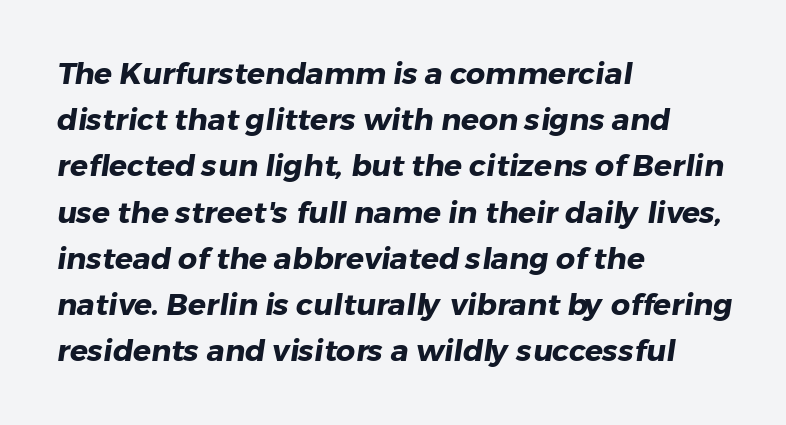
Does extra space separate the letters? No, they use regular spacing. This sample is left-justified, so line endings fall wherever the words run out. The words here are not underlined. Rows of type keep a routine distance in the vertical direction.
